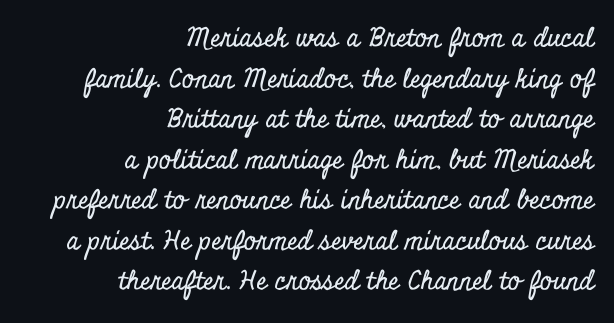
The image shows 26 px text type; set right-aligned, normal line spacing (1.56x), normal letter spacing, not underlined.
